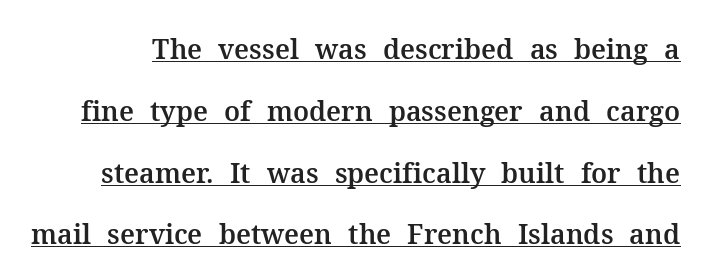
Q: Is the text italic (slanted)? A: No, it is upright.
Q: Is the text underlined? A: Yes.
Q: Is the spacing between letters normal or unusually wide? A: Normal.
Q: Is the spacing between lines tight, normal or loose? A: Loose.
